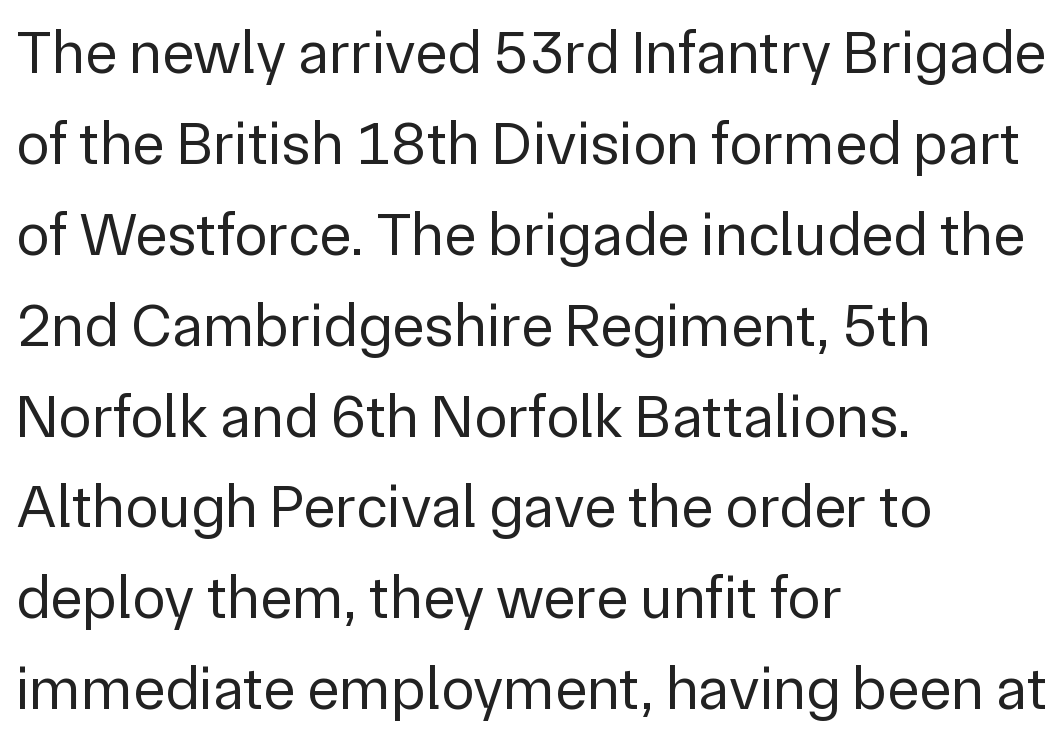
The image shows 61 px regular-weight sans-serif type, upright; set left-aligned, normal line spacing (1.49x), normal letter spacing, not underlined; low stroke contrast and a medium x-height.
